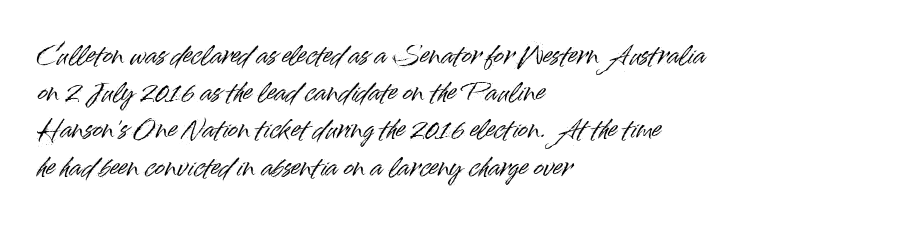
The image shows 24 px text type; set left-aligned, normal line spacing (1.55x), normal letter spacing, not underlined.
